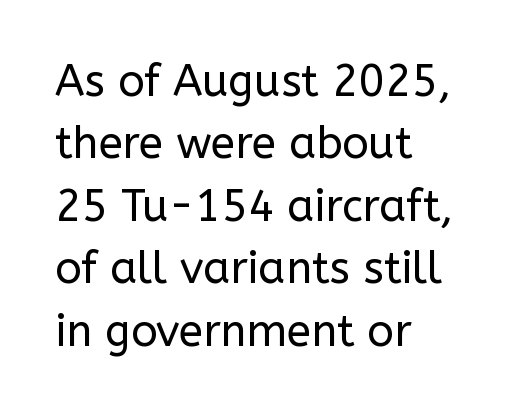
Varying glyph widths throughout — classic text-font behaviour. The ragged edge is on the right, which tells us the setting is flush left. Bold? No — there's no thickening of the strokes. The foot of each line stays bare and open.
